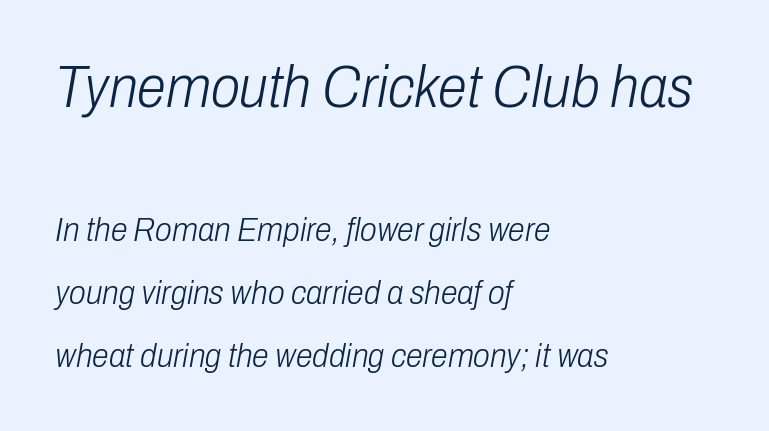
{"italic": "yes", "lean": "right", "slant_degrees": 10, "bold": "no", "weight": "light", "width": "condensed", "stroke_contrast": "low", "x_height": "medium", "monospaced": "no", "underline": "no", "align": "left", "line_spacing_ratio": 1.85, "letter_spacing": "normal", "letter_spacing_em": 0.0, "larger_block": "first", "size_ratio": 1.74, "glyph_px": 59}
